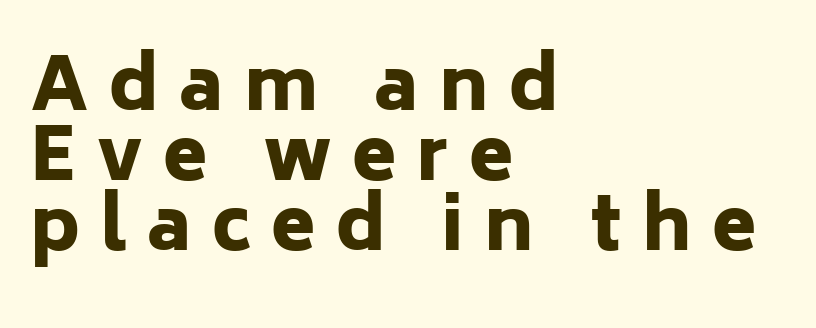
Q: Is the text bold? A: Yes.
Q: Is the text italic (slanted)? A: No, it is upright.
Q: Is the typeface a serif or a sans-serif typeface? A: Sans-serif.
Q: Is the text underlined? A: No.
Q: How is the paragraph aligned? A: Left-aligned.
Q: Is the spacing between letters normal or unusually wide? A: Unusually wide.
Q: Is the spacing between lines tight, normal or loose? A: Tight.
Q: Width (condensed, normal, or wide)? A: Normal.
Q: Stroke contrast? A: Low.
Q: x-height? A: Medium.
Q: Monospaced? A: No.
